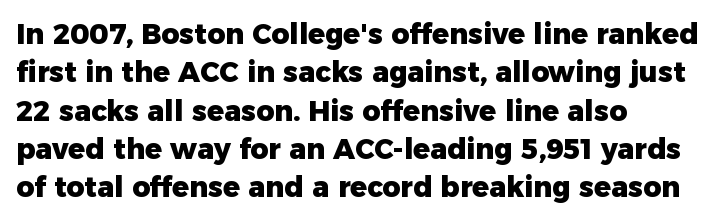
The image shows 28 px heavy sans-serif type, upright; set left-aligned, normal line spacing (1.37x), normal letter spacing, not underlined; low stroke contrast and a medium x-height.
